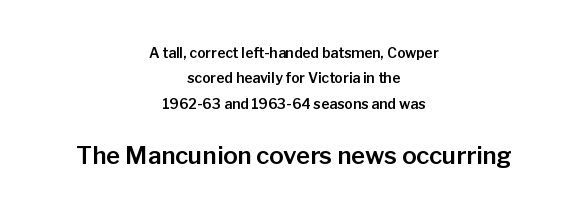
Q: Is the text italic (slanted)? A: No, it is upright.
Q: Is the text underlined? A: No.
Q: How is the paragraph aligned? A: Centered.
Q: Is the spacing between letters normal or unusually wide? A: Normal.
Q: Which block of text is set in a larger size, the first (top) or the second (bottom)? A: The second (bottom) one.
